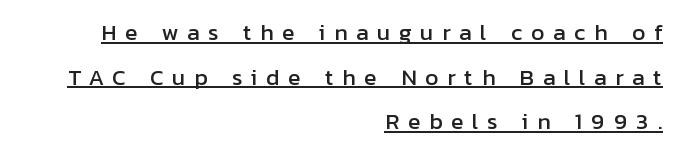
{"italic": "no", "underline": "yes", "align": "right", "line_spacing": "loose", "line_spacing_ratio": 2.12, "letter_spacing": "wide", "letter_spacing_em": 0.41, "glyph_px": 21}
